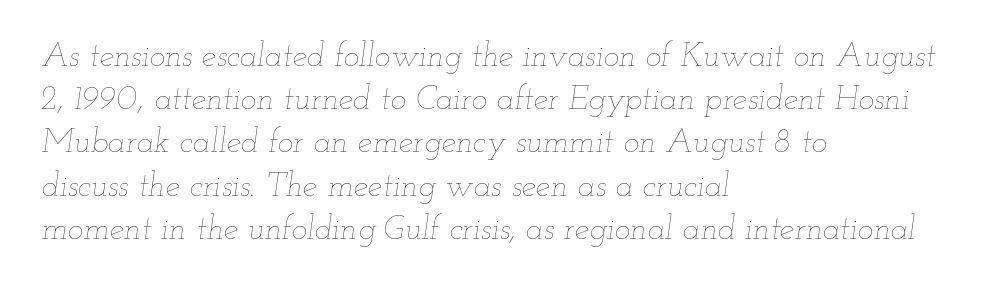
The face used here is proportionally spaced, like ordinary book or web type. Alignment: flush left. In terms of posture, this sample is oblique. Students, note that the glyphs here touch the page at normal intervals. Rows of type keep a routine distance in the vertical direction. Heaviness? Minimal to ordinary, like unemphasized prose.
